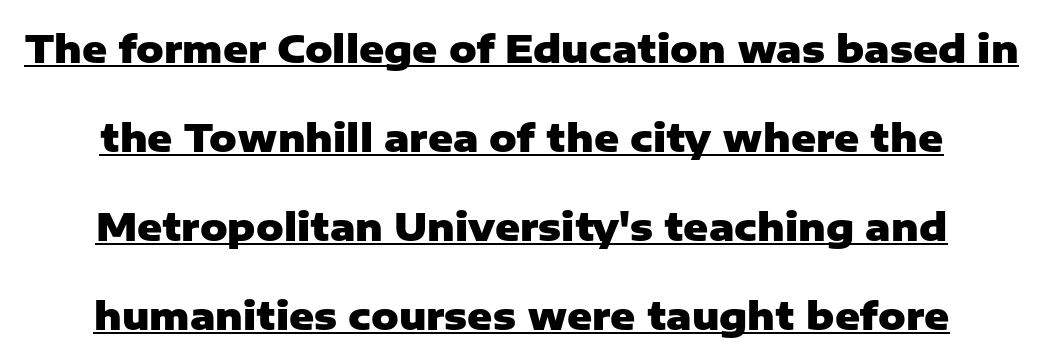
The words here are underlined. These lines keep a tight, regular rhythm from letter to letter. The font's upright variant was chosen for this text. The glyphs in this specimen are sans serif.
